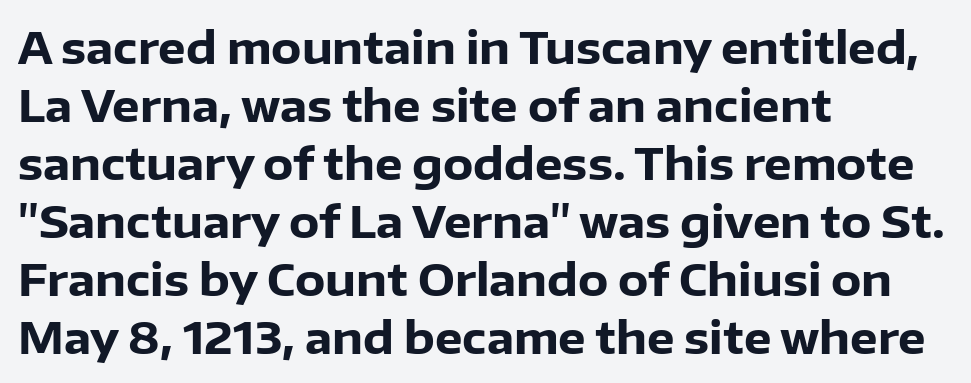
Q: Is the text bold? A: Yes.
Q: Is the text italic (slanted)? A: No, it is upright.
Q: Is the typeface a serif or a sans-serif typeface? A: Sans-serif.
Q: Is the text underlined? A: No.
Q: How is the paragraph aligned? A: Left-aligned.
Q: Is the spacing between letters normal or unusually wide? A: Normal.
Q: Is the spacing between lines tight, normal or loose? A: Normal.
Q: Width (condensed, normal, or wide)? A: Normal.
Q: Stroke contrast? A: Low.
Q: x-height? A: Medium.
Q: Monospaced? A: No.
